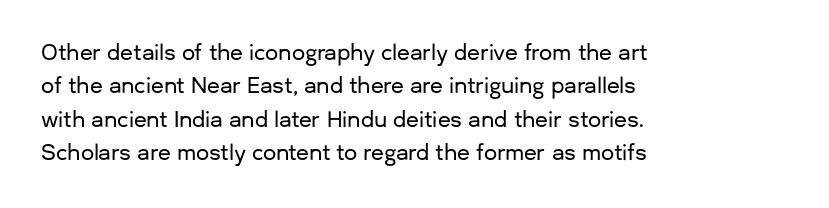
Nobody drew a line under any word here. A student would call this left alignment; a typographer would say flush left, rag right. Rendered with straight, roman letterforms. In terms of leading, this rendering sits right in the middle. Characters follow at the spacing the type designer built in.
